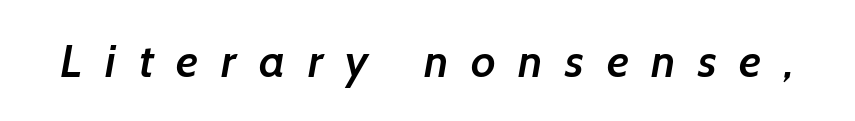
The tracking jumps out immediately: characters are airy and widely separated. On the weight axis this lands at semibold, roughly 600. Words float on clear page, feet unadorned. No feet cap the strokes, marking this as sans-serif type.
